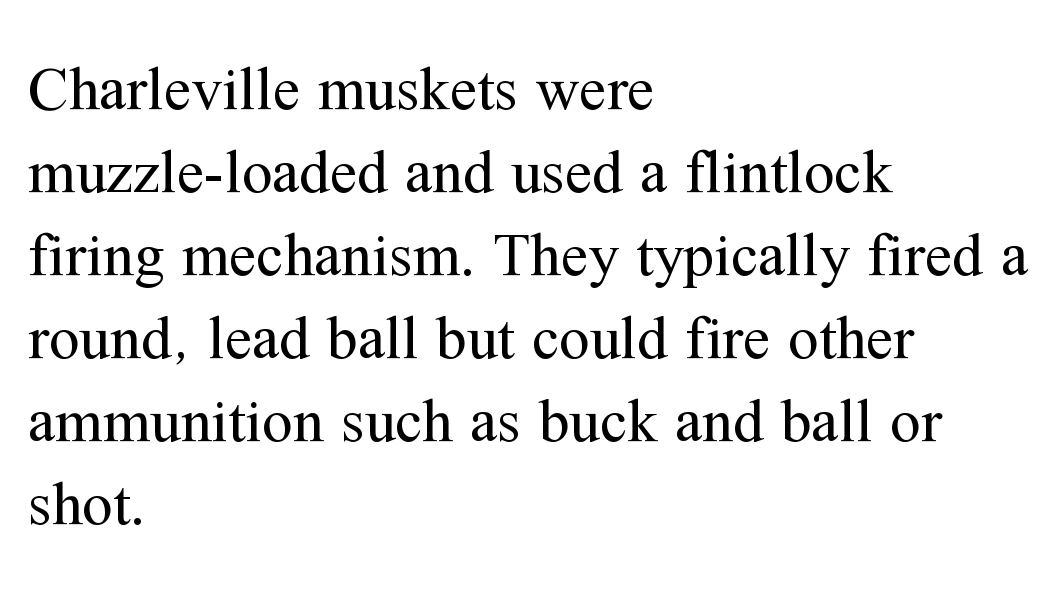
Q: Is the text bold? A: No.
Q: Is the text italic (slanted)? A: No, it is upright.
Q: Is the typeface a serif or a sans-serif typeface? A: Serif.
Q: Is the text underlined? A: No.
Q: How is the paragraph aligned? A: Left-aligned.
Q: Is the spacing between letters normal or unusually wide? A: Normal.
Q: Is the spacing between lines tight, normal or loose? A: Normal.
Q: Width (condensed, normal, or wide)? A: Normal.
Q: Stroke contrast? A: Medium.
Q: x-height? A: Medium.
Q: Monospaced? A: No.
